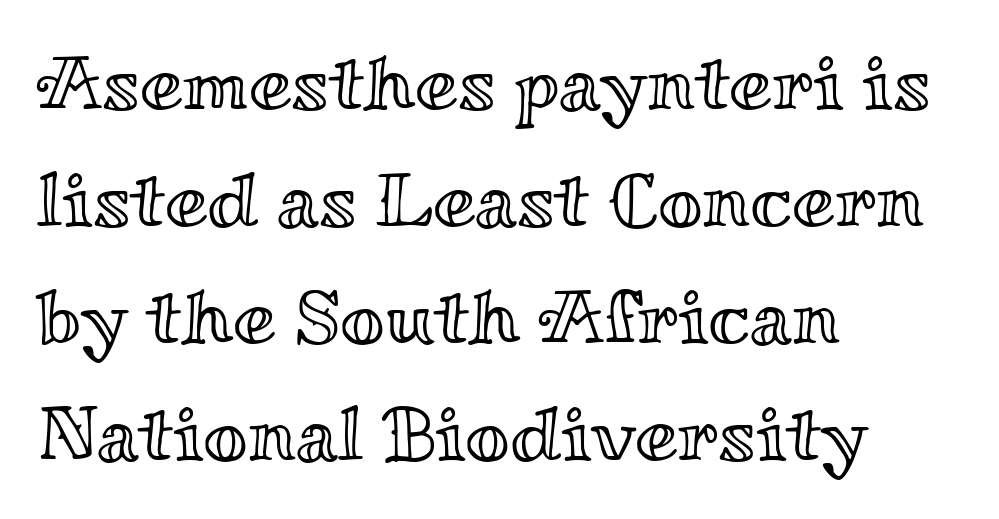
The image shows 77 px wide type, upright; set left-aligned, normal line spacing (1.52x), normal letter spacing, not underlined; a small x-height.
